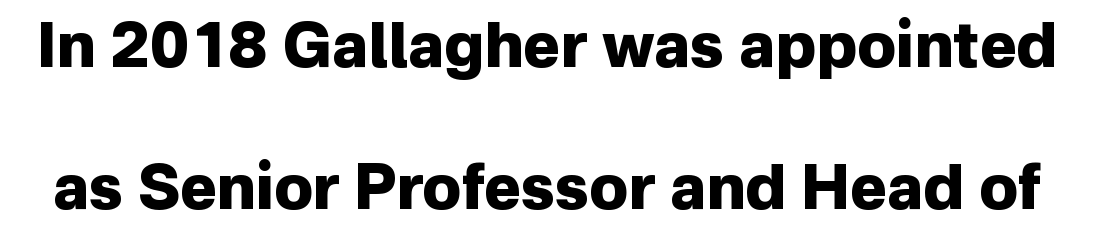
Looks like regular typesetting: each glyph gets only the width it needs. Descenders hang freely into open space. The passage shown stacks its lines with a broad gap. Are there feet on the stems? There aren't — it's a sans.
